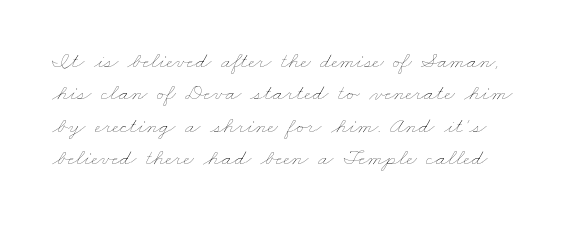
Summary of weight: not heavy and not bold. Standard letterfit; no display-style spreading of the glyphs. Baseline-to-baseline distance is the conventional proportion of letter height. Underlining? Definitely not there.
